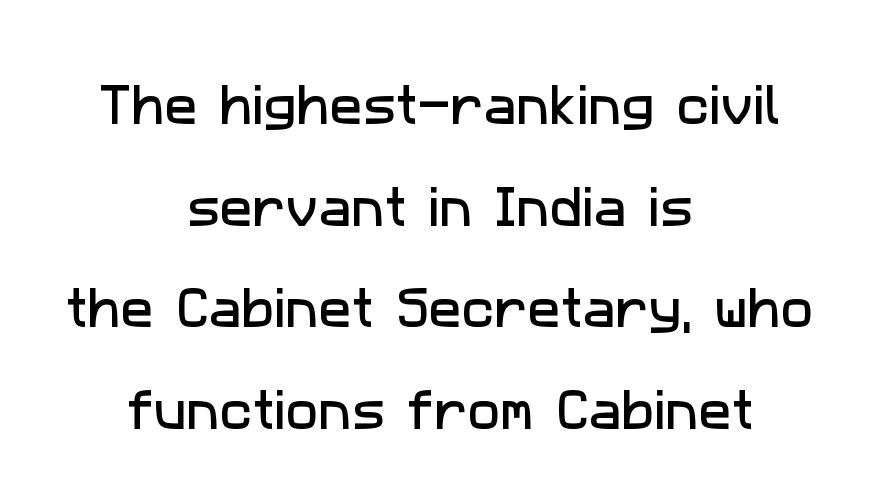
The image shows 44 px sans-serif type; set centered, loose line spacing (2.31x), normal letter spacing, not underlined; low stroke contrast and a medium x-height.
